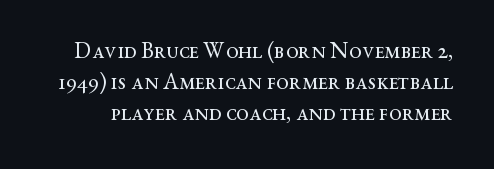
Q: Is the text bold? A: No.
Q: Is the text italic (slanted)? A: No, it is upright.
Q: Is the text underlined? A: No.
Q: Is the spacing between letters normal or unusually wide? A: Normal.
Q: Is the spacing between lines tight, normal or loose? A: Normal.
